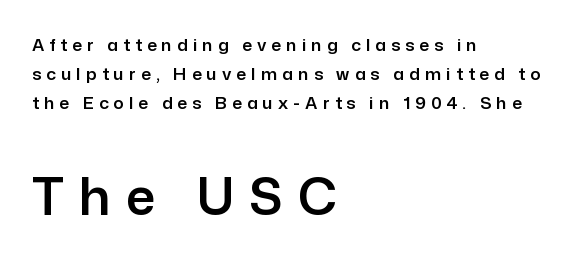
{"serif": "no", "italic": "no", "width": "normal", "stroke_contrast": "low", "x_height": "medium", "monospaced": "no", "underline": "no", "align": "left", "line_spacing": "normal", "line_spacing_ratio": 1.7, "letter_spacing": "wide", "letter_spacing_em": 0.3, "larger_block": "second", "size_ratio": 3.0, "glyph_px": 51}
